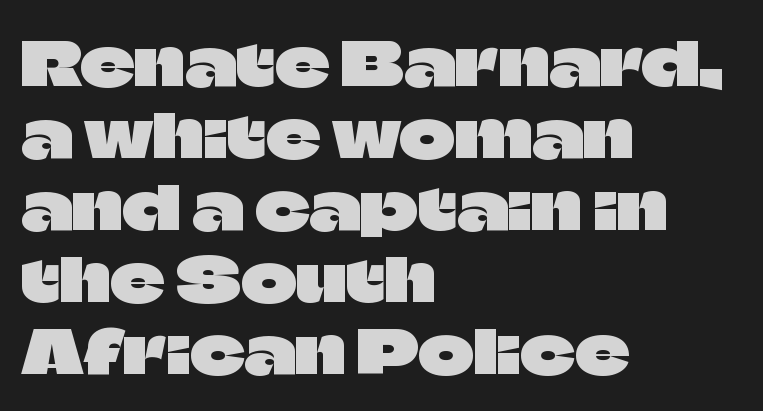
The image shows 60 px sans-serif type, upright; set left-aligned, line spacing 1.2x, normal letter spacing, not underlined; low stroke contrast and a large x-height.
